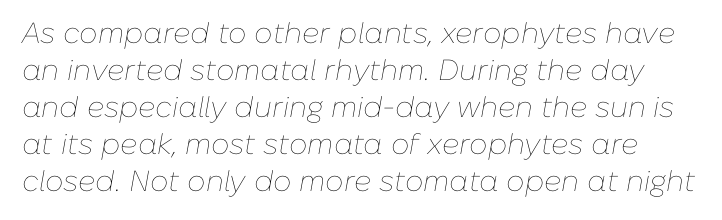
In terms of posture, this sample is oblique. The words here are not underlined. One glance says typical: line gaps are just what's usual. The gaps between neighbouring characters are ordinary and unremarkable. The weight would be labelled regular, book, light, or lighter still. The passage shown is typed in a proportional face where columns would drift.
